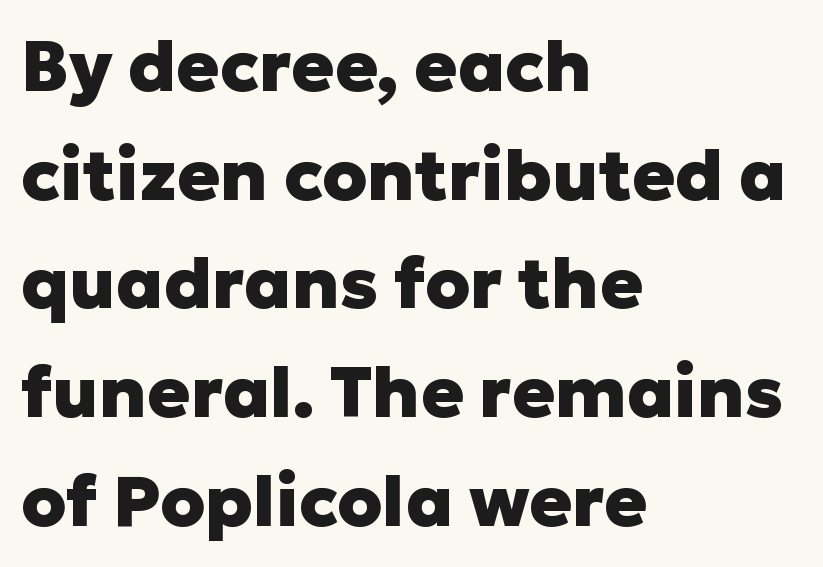
The image shows 71 px heavy sans-serif type, upright; set left-aligned, normal line spacing (1.53x), normal letter spacing, not underlined; low stroke contrast and a medium x-height.
